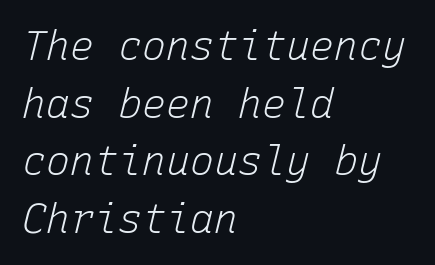
Q: Is the text bold? A: No.
Q: Is the text italic (slanted)? A: Yes, it leans right by about 15 degrees.
Q: Is the text underlined? A: No.
Q: How is the paragraph aligned? A: Left-aligned.
Q: Is the spacing between letters normal or unusually wide? A: Normal.
Q: Is the spacing between lines tight, normal or loose? A: Normal.
Q: Width (condensed, normal, or wide)? A: Normal.
Q: Stroke contrast? A: Low.
Q: x-height? A: Medium.
Q: Monospaced? A: Yes.
